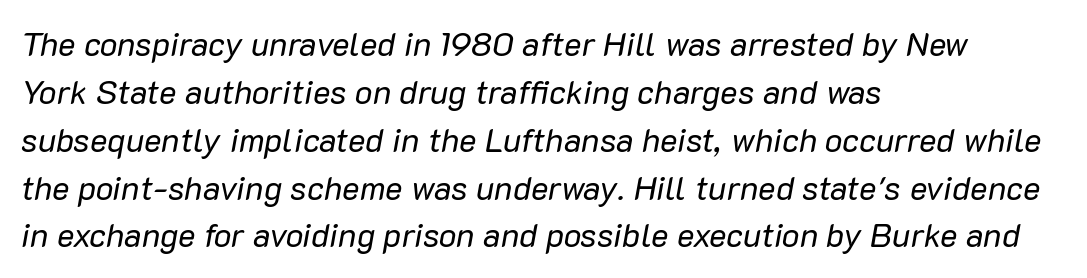
Here the designer chose a conventional face with non-uniform glyph widths. It's the slanting kind of type. No word sits above an underline. The rows are spaced the way most documents space them. Horizontally, the lines are justified to the leading edge only.
